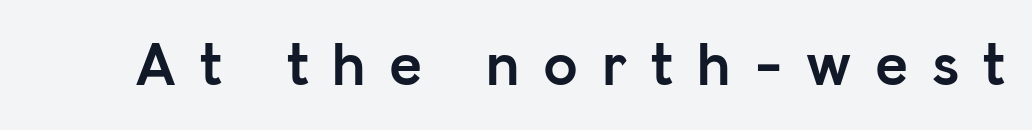
{"serif": "no", "italic": "no", "bold": "yes", "weight": "semibold", "width": "normal", "stroke_contrast": "low", "x_height": "medium", "monospaced": "no", "underline": "no", "letter_spacing": "wide", "letter_spacing_em": 0.38, "glyph_px": 62}
